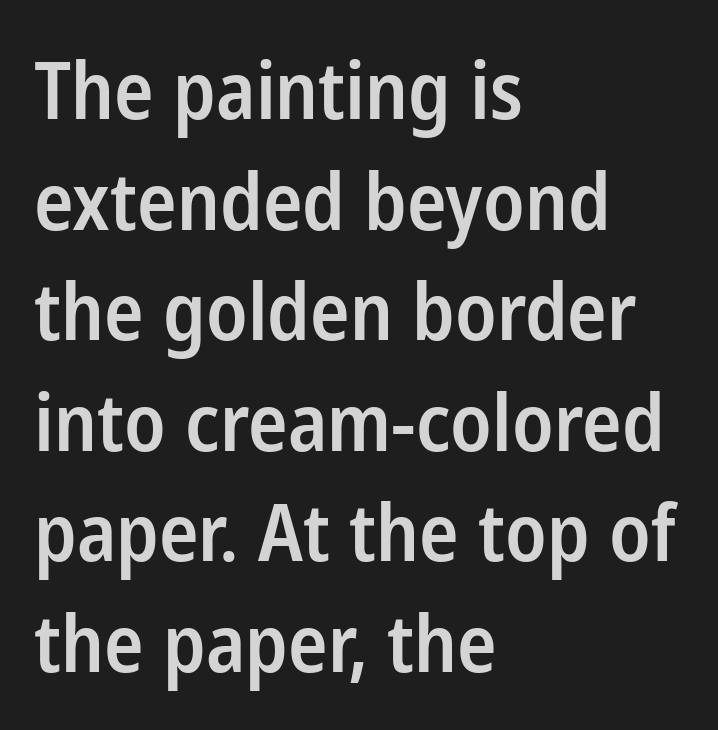
{"serif": "no", "italic": "no", "bold": "semi", "weight": "semibold", "width": "condensed", "stroke_contrast": "low", "x_height": "medium", "monospaced": "no", "underline": "no", "align": "left", "line_spacing": "normal", "line_spacing_ratio": 1.4, "letter_spacing": "normal", "letter_spacing_em": 0.0, "glyph_px": 79}
